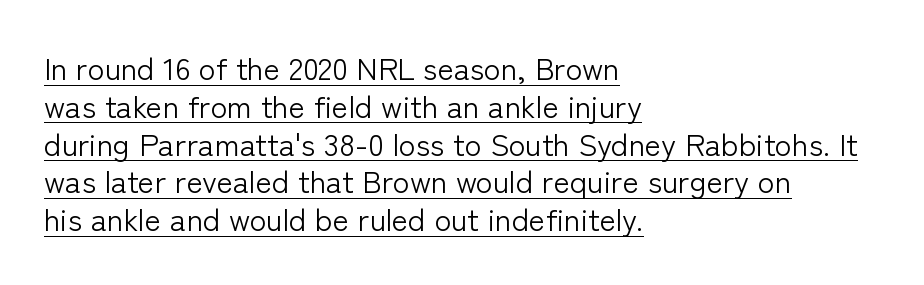
{"serif": "no", "italic": "no", "bold": "no", "weight": "light", "width": "normal", "stroke_contrast": "low", "x_height": "medium", "monospaced": "no", "underline": "yes", "align": "left", "line_spacing_ratio": 1.22, "letter_spacing": "normal", "letter_spacing_em": 0.0, "glyph_px": 31}
